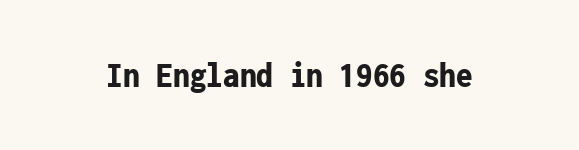
The image shows 37 px bold, condensed sans-serif type, upright, monospaced; set normal letter spacing, not underlined; low stroke contrast and a medium x-height.
